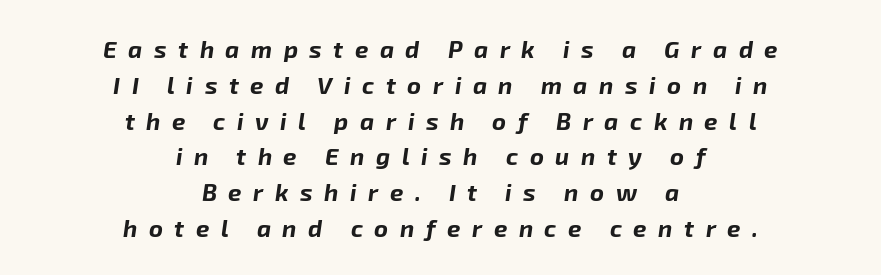
The image shows 24 px bold type, italic (leaning right); set centered, normal line spacing (1.49x), unusually wide letter spacing (+0.48 em), not underlined.
